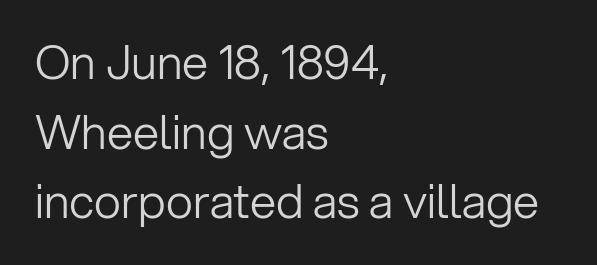
A roman cut, with each character standing at attention. The tracking reads as untouched default to a designer's eye. The letterforms sit at book weight or below. The passage shown is typed in a proportional face where columns would drift.
